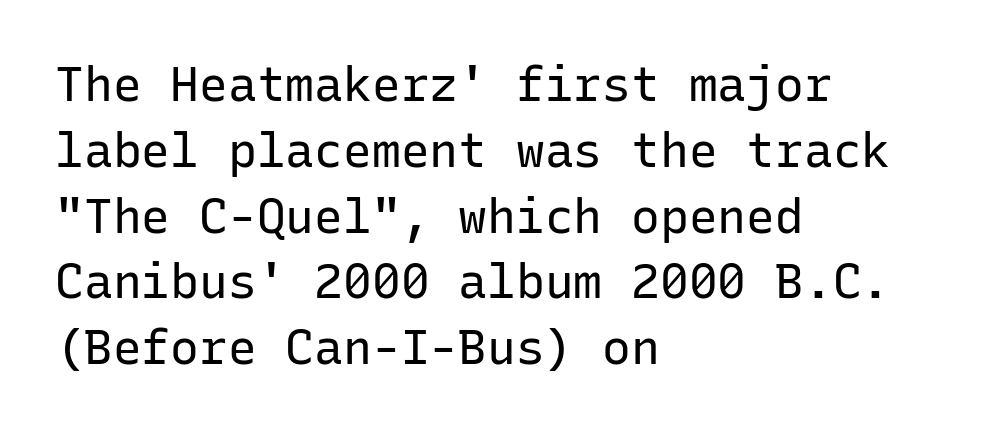
Q: Is the text bold? A: No.
Q: Is the text italic (slanted)? A: No, it is upright.
Q: Is the typeface a serif or a sans-serif typeface? A: Sans-serif.
Q: Is the text underlined? A: No.
Q: How is the paragraph aligned? A: Left-aligned.
Q: Is the spacing between letters normal or unusually wide? A: Normal.
Q: Is the spacing between lines tight, normal or loose? A: Normal.
Q: Width (condensed, normal, or wide)? A: Normal.
Q: Stroke contrast? A: Low.
Q: x-height? A: Medium.
Q: Monospaced? A: Yes.
